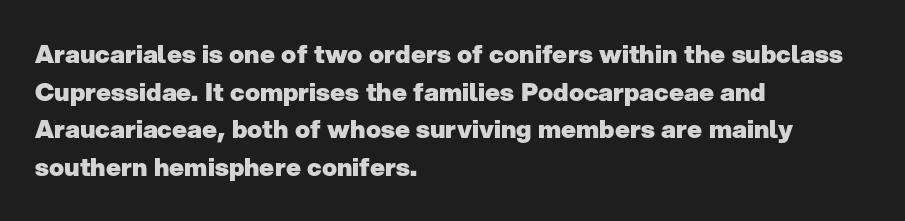
Students, note that the glyphs here touch the page at normal intervals. The vertical gap from one line to the next is medium. The lettering stays uniformly vertical, giving the passage a roman look. The lines are quadded left. Heft: maximum for text — a bold. Type without underlining.
